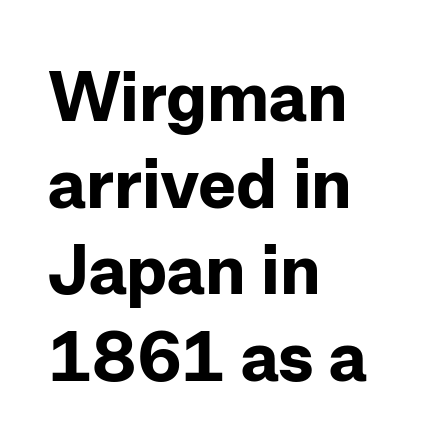
Q: Is the text bold? A: Yes.
Q: Is the text italic (slanted)? A: No, it is upright.
Q: Is the typeface a serif or a sans-serif typeface? A: Sans-serif.
Q: Is the text underlined? A: No.
Q: How is the paragraph aligned? A: Left-aligned.
Q: Is the spacing between letters normal or unusually wide? A: Normal.
Q: Width (condensed, normal, or wide)? A: Normal.
Q: Stroke contrast? A: Low.
Q: x-height? A: Medium.
Q: Monospaced? A: No.
